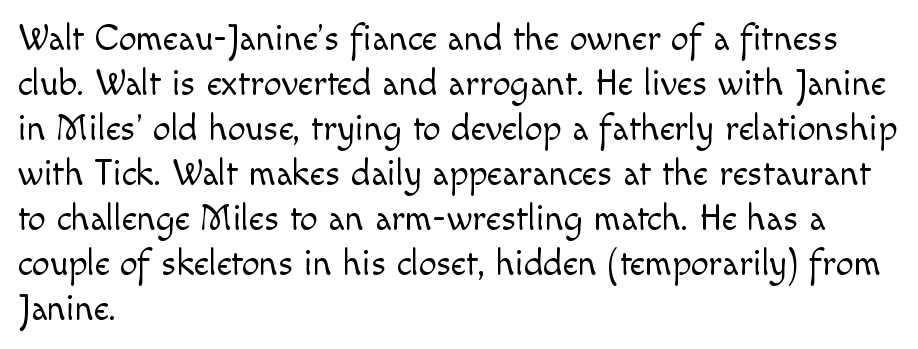
The image shows 36 px light sans-serif type, upright; set left-aligned, normal line spacing (1.25x), normal letter spacing, not underlined; a small x-height.
